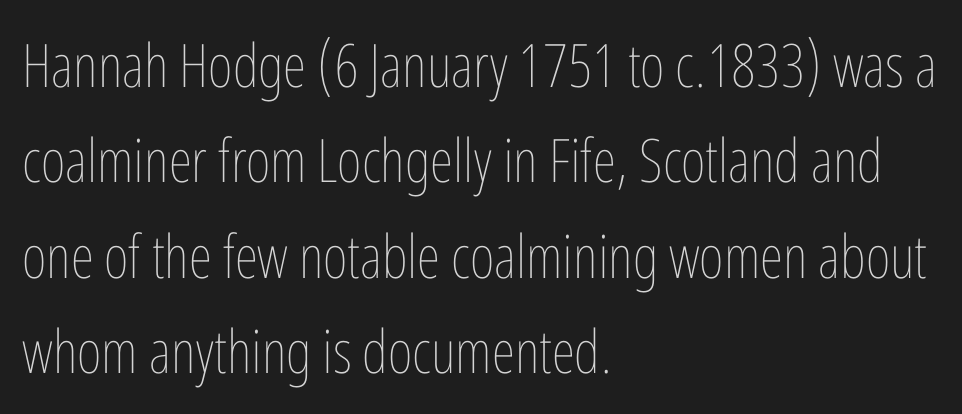
Q: Is the text bold? A: No.
Q: Is the text italic (slanted)? A: No, it is upright.
Q: Is the text underlined? A: No.
Q: How is the paragraph aligned? A: Left-aligned.
Q: Is the spacing between letters normal or unusually wide? A: Normal.
Q: Is the spacing between lines tight, normal or loose? A: Normal.
Q: Width (condensed, normal, or wide)? A: Condensed.
Q: Stroke contrast? A: Low.
Q: x-height? A: Medium.
Q: Monospaced? A: No.
